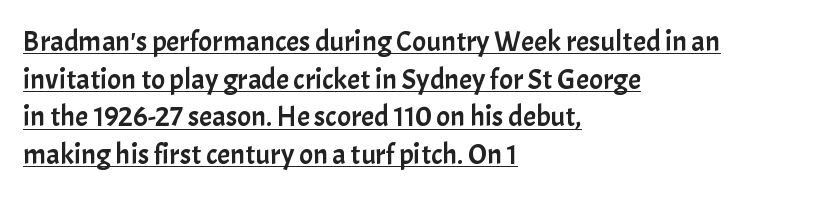
Q: Is the text italic (slanted)? A: No, it is upright.
Q: Is the typeface a serif or a sans-serif typeface? A: Sans-serif.
Q: Is the text underlined? A: Yes.
Q: How is the paragraph aligned? A: Left-aligned.
Q: Is the spacing between letters normal or unusually wide? A: Normal.
Q: Is the spacing between lines tight, normal or loose? A: Normal.
Q: Width (condensed, normal, or wide)? A: Normal.
Q: Stroke contrast? A: Low.
Q: x-height? A: Medium.
Q: Monospaced? A: No.
